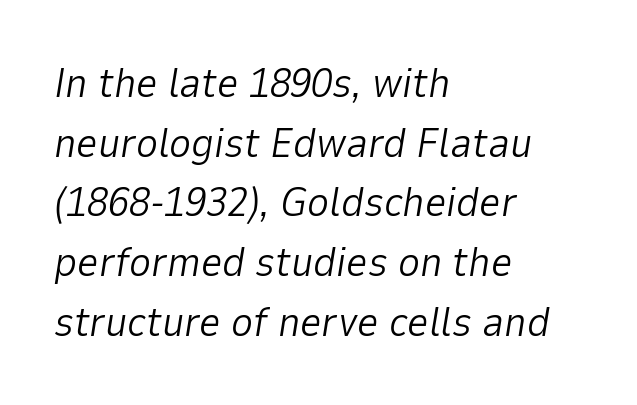
Q: Is the text bold? A: No.
Q: Is the text italic (slanted)? A: Yes, it leans right by about 9 degrees.
Q: Is the text underlined? A: No.
Q: How is the paragraph aligned? A: Left-aligned.
Q: Is the spacing between letters normal or unusually wide? A: Normal.
Q: Is the spacing between lines tight, normal or loose? A: Normal.
Q: Width (condensed, normal, or wide)? A: Normal.
Q: Stroke contrast? A: Low.
Q: x-height? A: Medium.
Q: Monospaced? A: No.
